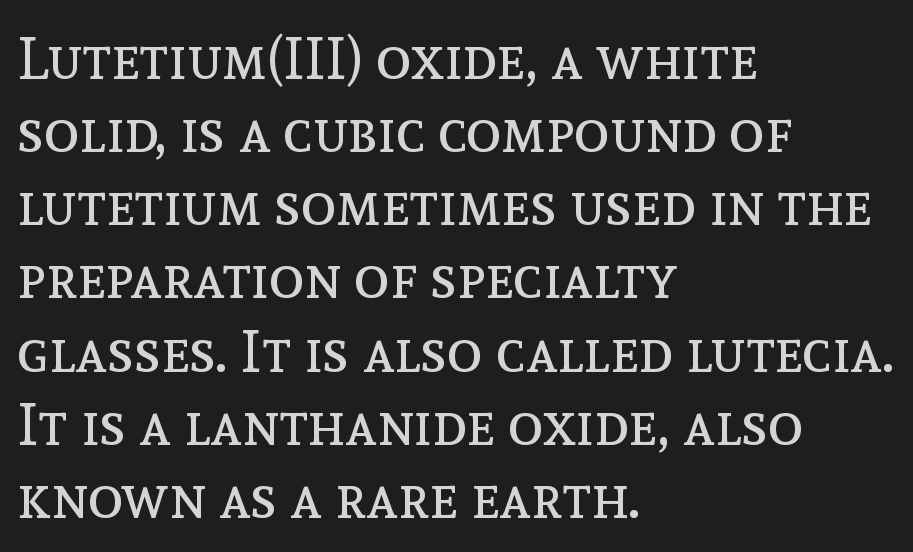
{"italic": "no", "bold": "no", "weight": "regular", "width": "normal", "x_height": "medium", "monospaced": "no", "underline": "no", "align": "left", "line_spacing_ratio": 1.24, "letter_spacing": "normal", "letter_spacing_em": 0.0, "glyph_px": 59}
